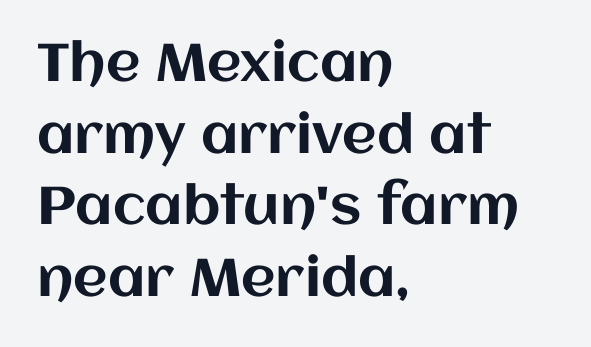
{"italic": "no", "width": "normal", "stroke_contrast": "medium", "x_height": "large", "monospaced": "no", "underline": "no", "align": "left", "line_spacing": "normal", "line_spacing_ratio": 1.35, "letter_spacing": "normal", "letter_spacing_em": 0.0, "glyph_px": 53}
